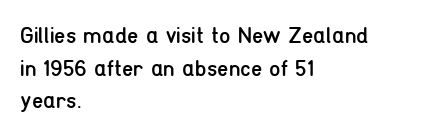
Q: Is the text bold? A: No.
Q: Is the text italic (slanted)? A: No, it is upright.
Q: Is the text underlined? A: No.
Q: How is the paragraph aligned? A: Left-aligned.
Q: Is the spacing between letters normal or unusually wide? A: Normal.
Q: Is the spacing between lines tight, normal or loose? A: Normal.
